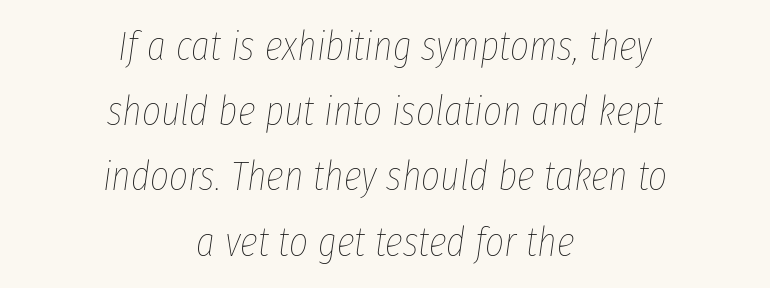
{"italic": "yes", "lean": "right", "slant_degrees": 8, "bold": "no", "weight": "thin", "width": "condensed", "stroke_contrast": "low", "x_height": "medium", "monospaced": "no", "underline": "no", "align": "center", "line_spacing": "normal", "line_spacing_ratio": 1.59, "letter_spacing": "normal", "letter_spacing_em": 0.0, "glyph_px": 41}
